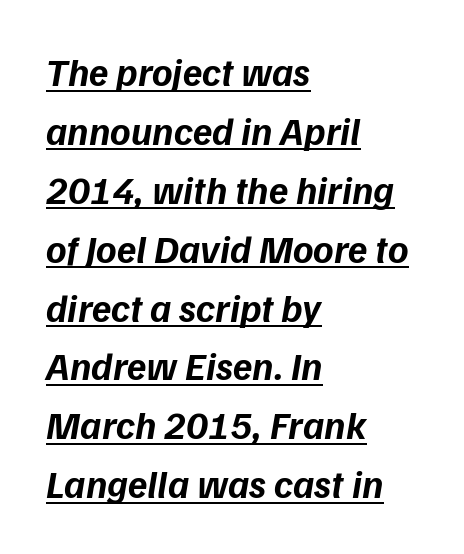
The image shows 39 px bold type, italic (leaning right); set left-aligned, normal line spacing (1.51x), normal letter spacing, underlined; low stroke contrast and a medium x-height.
